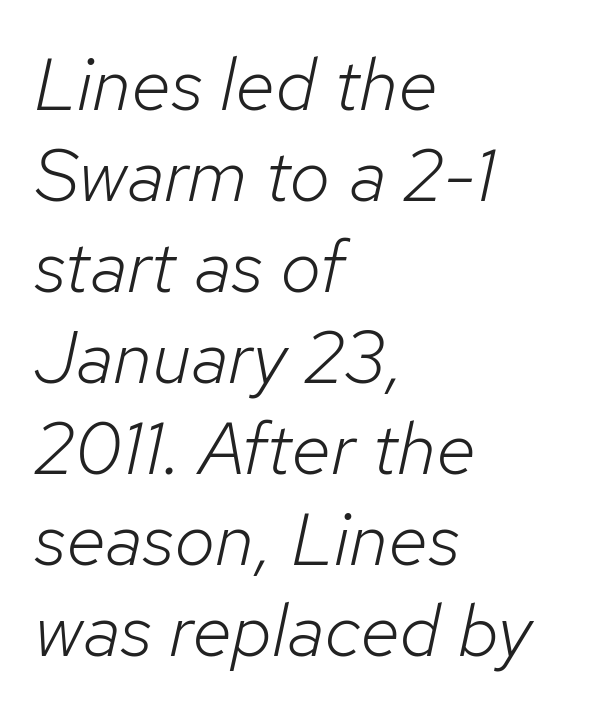
The image shows 74 px light type, italic (leaning right); set left-aligned, line spacing 1.23x, normal letter spacing, not underlined; low stroke contrast and a medium x-height.
